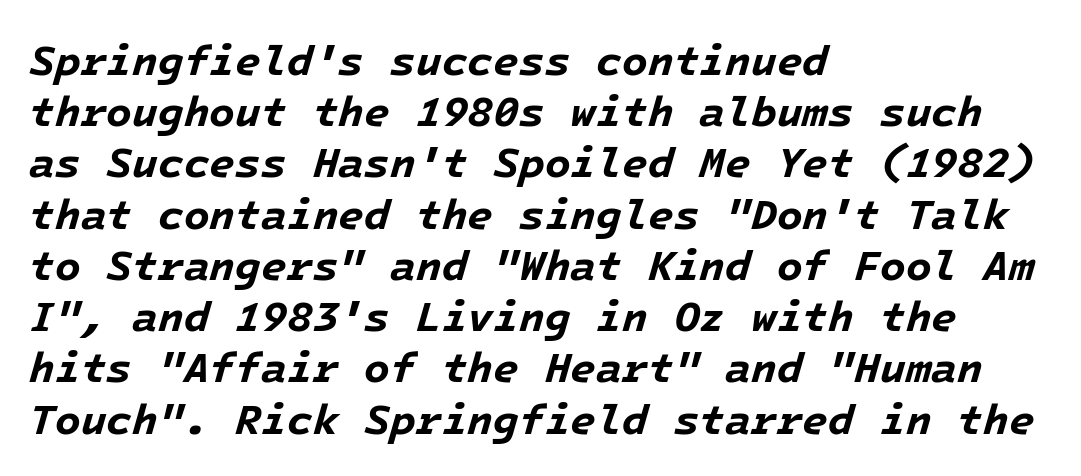
{"italic": "yes", "lean": "right", "slant_degrees": 16, "bold": "yes", "weight": "bold", "width": "normal", "stroke_contrast": "low", "x_height": "medium", "underline": "no", "align": "left", "line_spacing_ratio": 1.22, "letter_spacing": "normal", "letter_spacing_em": 0.0, "glyph_px": 42}
